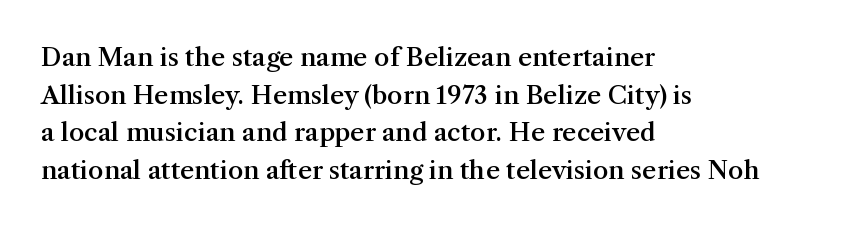
Q: Is the text bold? A: Semi-bold.
Q: Is the text italic (slanted)? A: No, it is upright.
Q: Is the text underlined? A: No.
Q: How is the paragraph aligned? A: Left-aligned.
Q: Is the spacing between letters normal or unusually wide? A: Normal.
Q: Is the spacing between lines tight, normal or loose? A: Normal.
